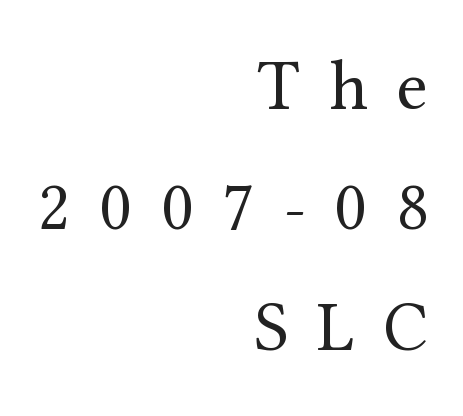
The image shows 70 px regular-weight serif type, upright; set right-aligned, line spacing 1.72x, unusually wide letter spacing (+0.43 em), not underlined; medium stroke contrast and a medium x-height.
